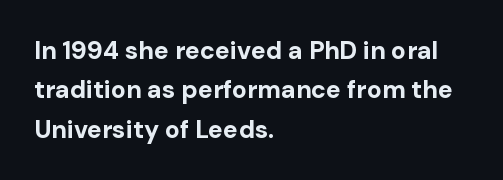
Q: Is the text bold? A: Yes.
Q: Is the text italic (slanted)? A: No, it is upright.
Q: Is the text underlined? A: No.
Q: How is the paragraph aligned? A: Left-aligned.
Q: Is the spacing between letters normal or unusually wide? A: Normal.
Q: Is the spacing between lines tight, normal or loose? A: Normal.
